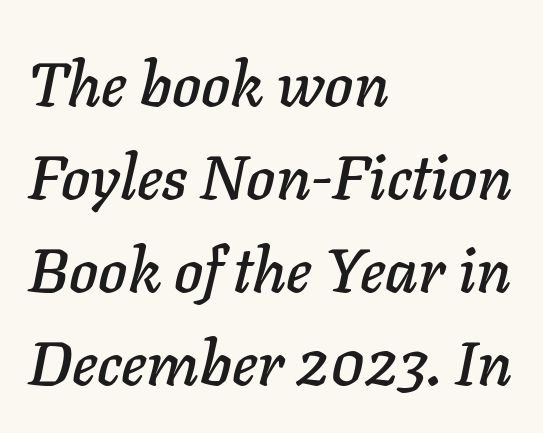
The text carries the slant typical of an italic or oblique font. Students, note that the glyphs here touch the page at normal intervals. Rows of type keep a routine distance in the vertical direction. Teacher's note: observe the even left margin — that is flush-left alignment.
